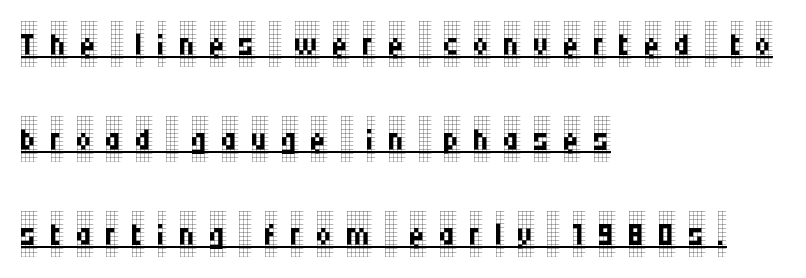
{"serif": "yes", "italic": "no", "bold": "no", "weight": "regular", "width": "condensed", "stroke_contrast": "low", "x_height": "large", "monospaced": "no", "underline": "yes", "align": "left", "line_spacing": "loose", "line_spacing_ratio": 2.11, "letter_spacing": "wide", "letter_spacing_em": 0.3, "glyph_px": 45}
